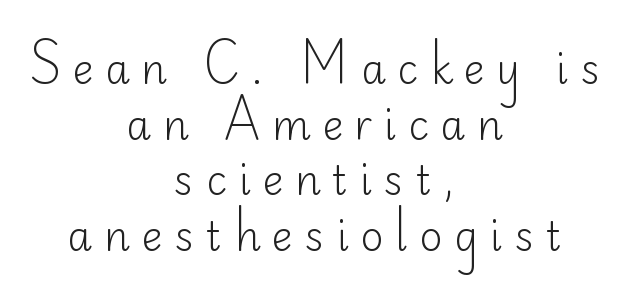
Notice how the stems are strictly vertical — no italics here. The rows are spaced the way most documents space them. Regarding serifs, this sample does without them. Letters have the restrained weight of plain body copy at most. Each line is balanced around a shared central axis.
